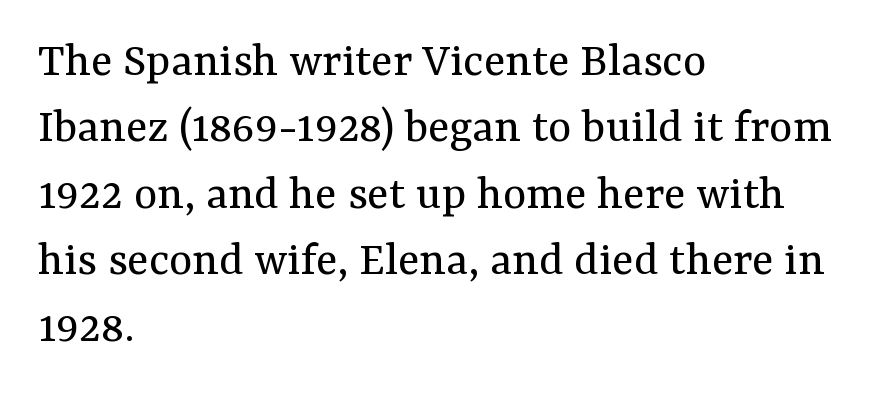
Q: Is the text bold? A: No.
Q: Is the text italic (slanted)? A: No, it is upright.
Q: Is the typeface a serif or a sans-serif typeface? A: Serif.
Q: Is the text underlined? A: No.
Q: How is the paragraph aligned? A: Left-aligned.
Q: Is the spacing between letters normal or unusually wide? A: Normal.
Q: Is the spacing between lines tight, normal or loose? A: Normal.
Q: Width (condensed, normal, or wide)? A: Normal.
Q: Stroke contrast? A: Medium.
Q: x-height? A: Medium.
Q: Monospaced? A: No.
